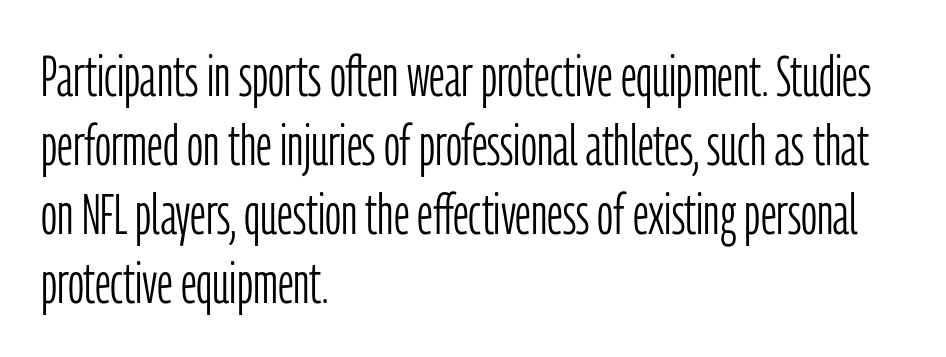
{"serif": "no", "italic": "no", "bold": "no", "weight": "light", "width": "condensed", "stroke_contrast": "low", "x_height": "medium", "monospaced": "no", "underline": "no", "align": "left", "line_spacing_ratio": 1.23, "letter_spacing": "normal", "letter_spacing_em": 0.0, "glyph_px": 56}
